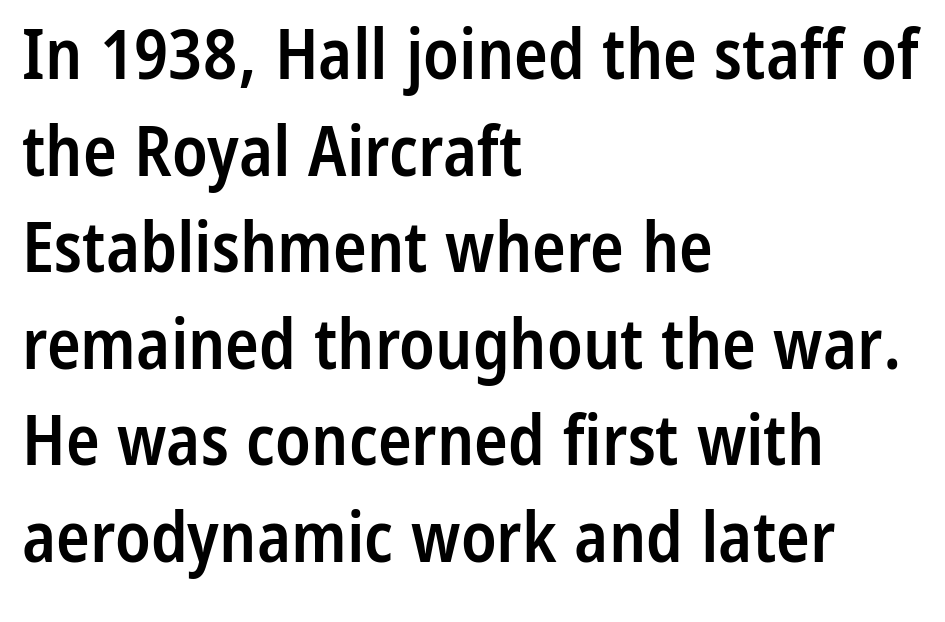
Q: Is the text bold? A: Semi-bold.
Q: Is the text italic (slanted)? A: No, it is upright.
Q: Is the typeface a serif or a sans-serif typeface? A: Sans-serif.
Q: Is the text underlined? A: No.
Q: How is the paragraph aligned? A: Left-aligned.
Q: Is the spacing between letters normal or unusually wide? A: Normal.
Q: Is the spacing between lines tight, normal or loose? A: Normal.
Q: Width (condensed, normal, or wide)? A: Condensed.
Q: Stroke contrast? A: Low.
Q: x-height? A: Medium.
Q: Monospaced? A: No.
